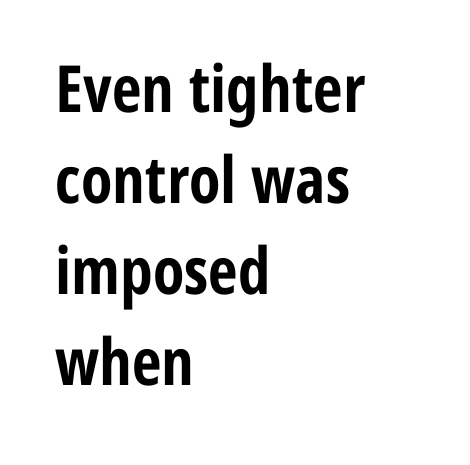
The image shows 65 px bold, condensed sans-serif type, upright; set left-aligned, normal line spacing (1.4x), normal letter spacing, not underlined; low stroke contrast and a medium x-height.
